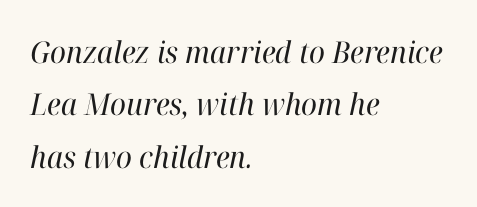
The image shows 30 px regular-weight serif type, italic (leaning right); set left-aligned, line spacing 1.75x, normal letter spacing, not underlined; high stroke contrast and a medium x-height.
